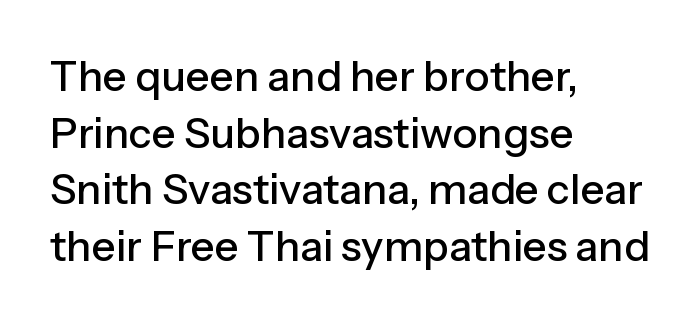
The space beneath each line is pristine and unruled. Unlike a traditional serif, this face leaves its strokes unadorned. Ordinary non-slanted type is in use. Leading: standard. The face used here is proportionally spaced, like ordinary book or web type. Honestly, the letter spacing is just normal — you wouldn't notice it.
